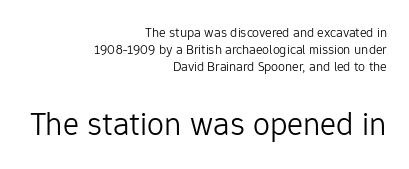
{"serif": "no", "italic": "no", "bold": "no", "weight": "light", "width": "normal", "stroke_contrast": "low", "x_height": "medium", "monospaced": "no", "underline": "no", "align": "right", "line_spacing_ratio": 1.22, "letter_spacing": "normal", "letter_spacing_em": 0.0, "larger_block": "second", "size_ratio": 2.43, "glyph_px": 34}
